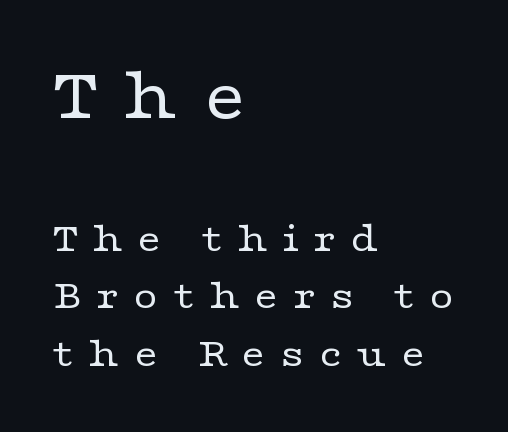
{"serif": "yes", "italic": "no", "bold": "no", "weight": "regular", "width": "wide", "stroke_contrast": "low", "x_height": "medium", "monospaced": "no", "underline": "no", "align": "left", "line_spacing": "normal", "line_spacing_ratio": 1.37, "letter_spacing": "wide", "letter_spacing_em": 0.33, "larger_block": "first", "size_ratio": 1.76, "glyph_px": 74}
